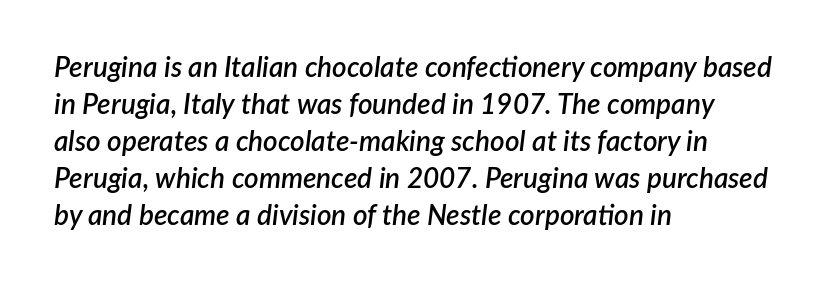
Q: Is the text bold? A: Semi-bold.
Q: Is the text italic (slanted)? A: Yes, it leans right by about 7 degrees.
Q: Is the text underlined? A: No.
Q: How is the paragraph aligned? A: Left-aligned.
Q: Is the spacing between letters normal or unusually wide? A: Normal.
Q: Is the spacing between lines tight, normal or loose? A: Normal.
Q: Width (condensed, normal, or wide)? A: Normal.
Q: Stroke contrast? A: Low.
Q: x-height? A: Medium.
Q: Monospaced? A: No.
